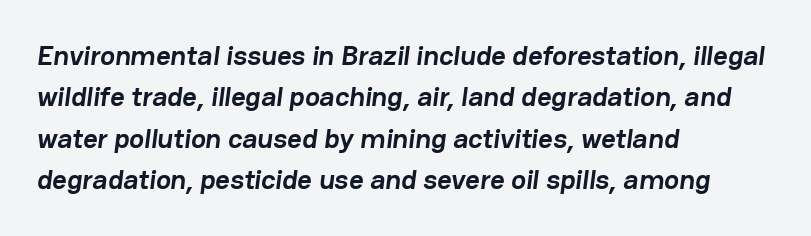
Q: Is the text bold? A: Yes.
Q: Is the typeface a serif or a sans-serif typeface? A: Sans-serif.
Q: Is the text underlined? A: No.
Q: How is the paragraph aligned? A: Left-aligned.
Q: Is the spacing between letters normal or unusually wide? A: Normal.
Q: Is the spacing between lines tight, normal or loose? A: Normal.
Q: Width (condensed, normal, or wide)? A: Normal.
Q: Stroke contrast? A: Low.
Q: x-height? A: Medium.
Q: Monospaced? A: No.
